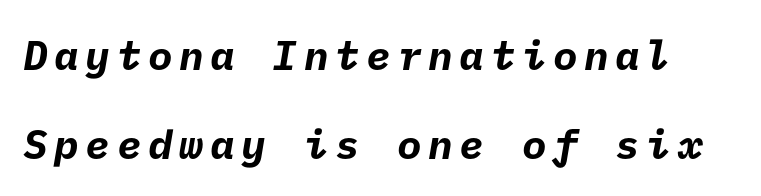
Q: Is the text bold? A: Yes.
Q: Is the typeface a serif or a sans-serif typeface? A: Sans-serif.
Q: Is the text underlined? A: No.
Q: Is the spacing between lines tight, normal or loose? A: Loose.
Q: Width (condensed, normal, or wide)? A: Normal.
Q: Stroke contrast? A: Low.
Q: x-height? A: Medium.
